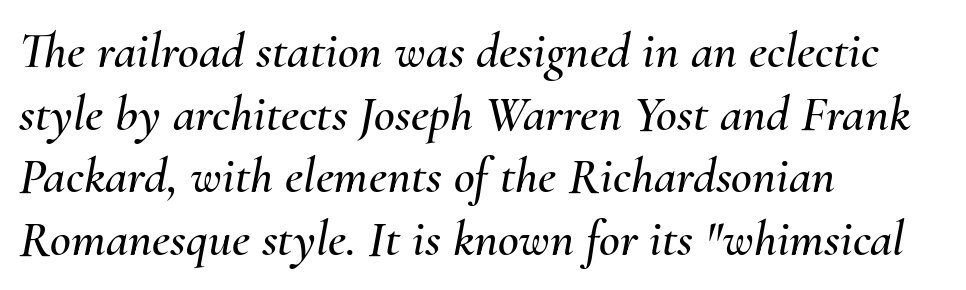
Q: Is the text italic (slanted)? A: Yes, it leans right by about 10 degrees.
Q: Is the text underlined? A: No.
Q: How is the paragraph aligned? A: Left-aligned.
Q: Is the spacing between letters normal or unusually wide? A: Normal.
Q: Width (condensed, normal, or wide)? A: Normal.
Q: Stroke contrast? A: Medium.
Q: x-height? A: Small.
Q: Monospaced? A: No.
